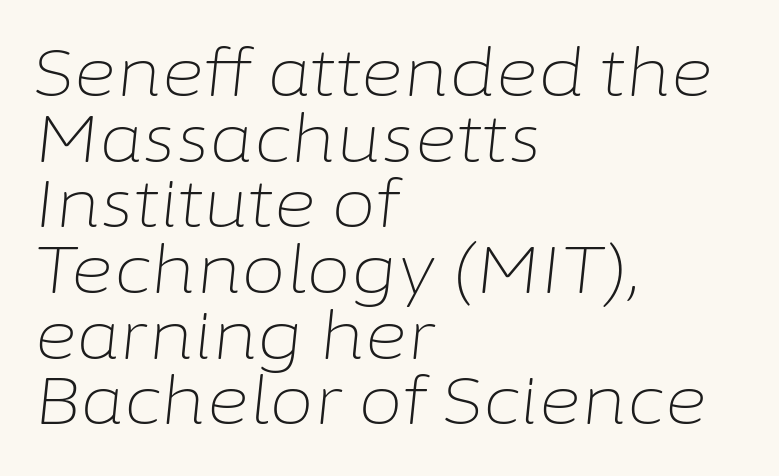
Q: Is the text bold? A: No.
Q: Is the text italic (slanted)? A: Yes, it leans right by about 6 degrees.
Q: Is the text underlined? A: No.
Q: How is the paragraph aligned? A: Left-aligned.
Q: Is the spacing between letters normal or unusually wide? A: Normal.
Q: Is the spacing between lines tight, normal or loose? A: Tight.
Q: Width (condensed, normal, or wide)? A: Normal.
Q: Stroke contrast? A: Low.
Q: x-height? A: Medium.
Q: Monospaced? A: No.
